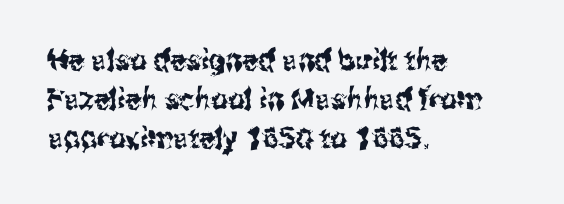
Q: Is the text italic (slanted)? A: No, it is upright.
Q: Is the typeface a serif or a sans-serif typeface? A: Sans-serif.
Q: Is the text underlined? A: No.
Q: How is the paragraph aligned? A: Left-aligned.
Q: Is the spacing between letters normal or unusually wide? A: Normal.
Q: Is the spacing between lines tight, normal or loose? A: Normal.
Q: Width (condensed, normal, or wide)? A: Condensed.
Q: Stroke contrast? A: Medium.
Q: x-height? A: Medium.
Q: Monospaced? A: No.
